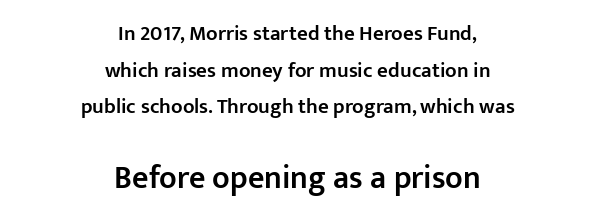
{"serif": "no", "italic": "no", "bold": "semi", "weight": "semibold", "width": "normal", "stroke_contrast": "low", "x_height": "medium", "monospaced": "no", "underline": "no", "align": "center", "line_spacing_ratio": 1.74, "letter_spacing": "normal", "letter_spacing_em": 0.0, "larger_block": "second", "size_ratio": 1.52, "glyph_px": 32}
